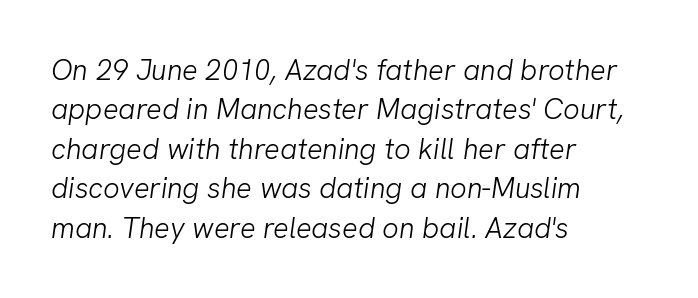
The image shows 29 px light sans-serif type; set left-aligned, normal line spacing (1.36x), normal letter spacing, not underlined; low stroke contrast and a medium x-height.
